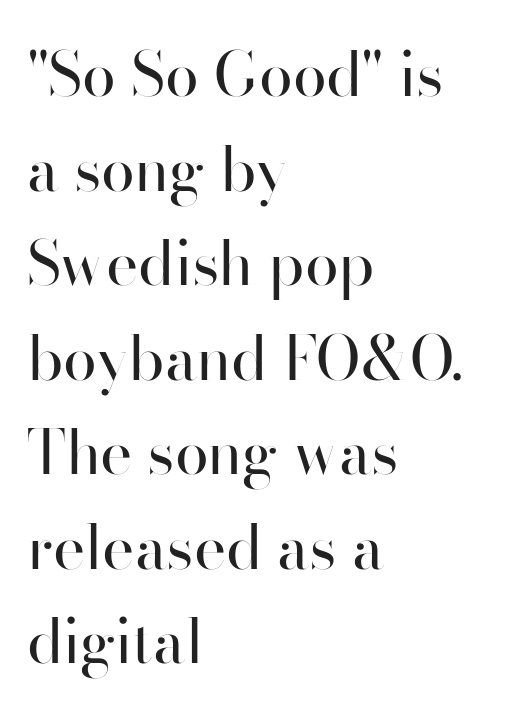
A typesetter would call this proportional, since set widths differ per character. The string is rendered with underlining switched off. This is sans-serif lettering, the kind often seen on screens and signage. Regarding leading, the lines here are spaced in the standard way.
